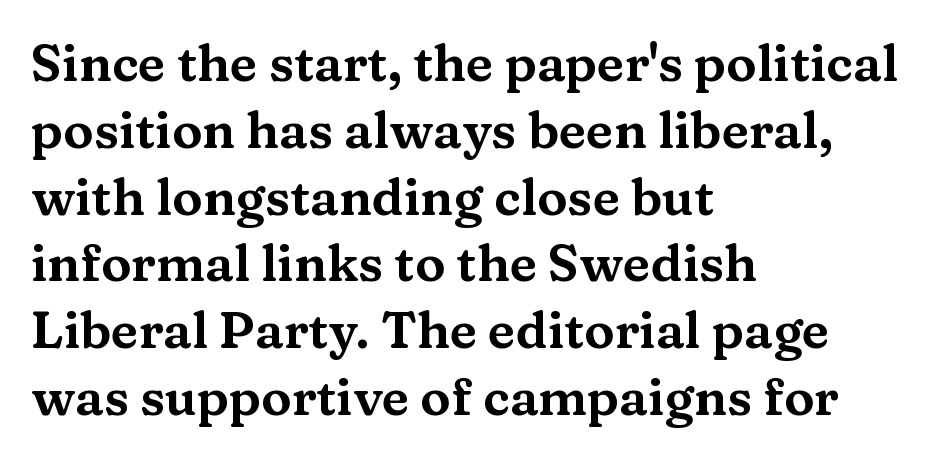
Q: Is the text italic (slanted)? A: No, it is upright.
Q: Is the typeface a serif or a sans-serif typeface? A: Serif.
Q: Is the text underlined? A: No.
Q: How is the paragraph aligned? A: Left-aligned.
Q: Is the spacing between letters normal or unusually wide? A: Normal.
Q: Is the spacing between lines tight, normal or loose? A: Normal.
Q: Width (condensed, normal, or wide)? A: Wide.
Q: Stroke contrast? A: Medium.
Q: x-height? A: Medium.
Q: Monospaced? A: No.
